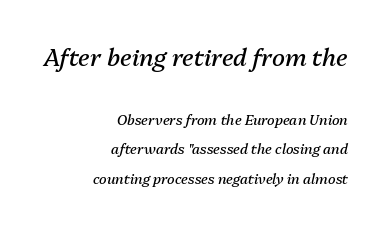
Q: Is the text bold? A: No.
Q: Is the text italic (slanted)? A: Yes, it leans right by about 13 degrees.
Q: Is the text underlined? A: No.
Q: How is the paragraph aligned? A: Right-aligned.
Q: Is the spacing between letters normal or unusually wide? A: Normal.
Q: Is the spacing between lines tight, normal or loose? A: Loose.
Q: Which block of text is set in a larger size, the first (top) or the second (bottom)? A: The first (top) one.
